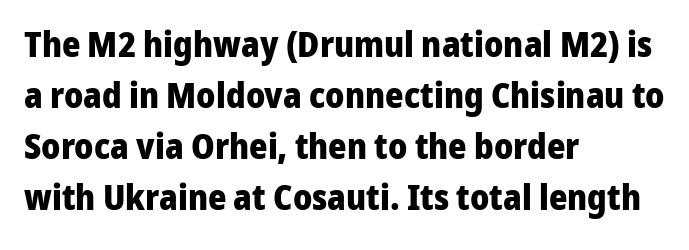
Rows of type keep a routine distance in the vertical direction. Ordinary non-slanted type is in use. The rendering keeps characters at their native spacing. In CSS terms this would be text-align: left. To sum up the face: it is a sans, with no serifs. Note the varied advance widths — an 'i' is clearly narrower than an 'm'.
